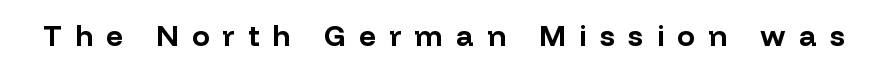
The image shows 29 px bold sans-serif type, upright; set unusually wide letter spacing (+0.46 em), not underlined; low stroke contrast and a medium x-height.
